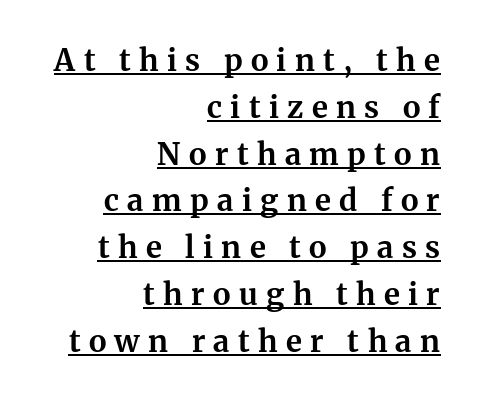
{"serif": "yes", "italic": "no", "bold": "yes", "weight": "bold", "width": "normal", "stroke_contrast": "medium", "x_height": "medium", "monospaced": "no", "underline": "yes", "align": "right", "line_spacing": "normal", "line_spacing_ratio": 1.56, "letter_spacing": "wide", "letter_spacing_em": 0.28, "glyph_px": 30}
